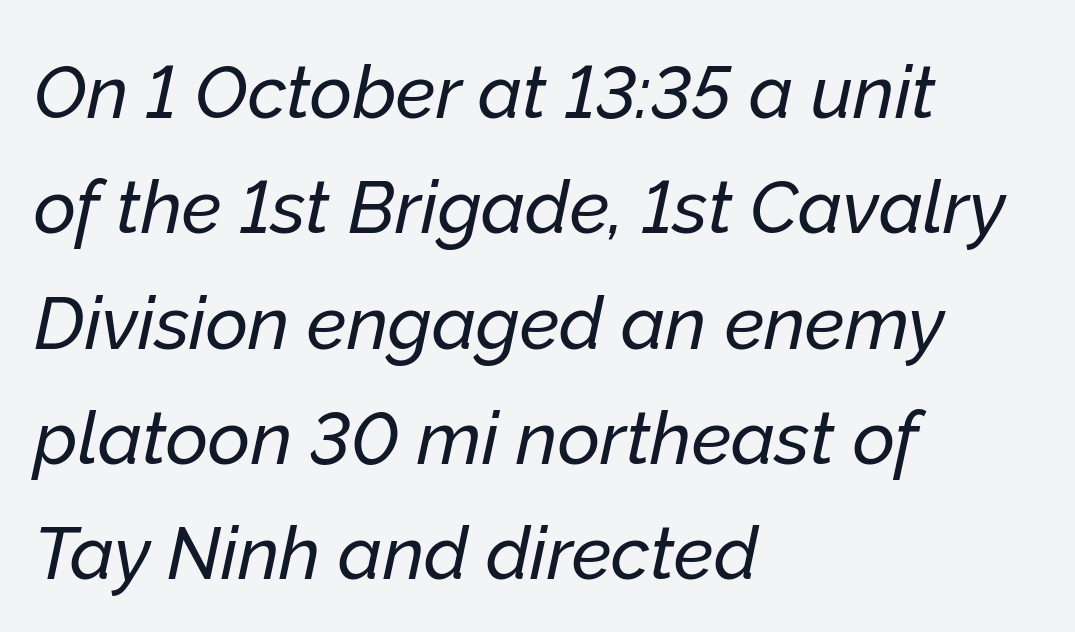
The face used here is proportionally spaced, like ordinary book or web type. The line-height multiplier appears to be the usual default. These lines are set flush left with a ragged right edge. The text carries the slant typical of an italic or oblique font. Decoration check: the copy has no underline.
